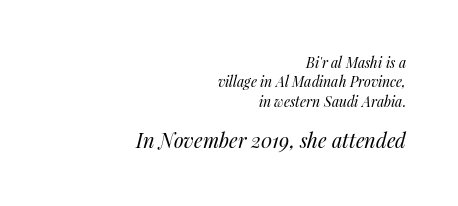
Q: Is the text bold? A: No.
Q: Is the text italic (slanted)? A: Yes, it leans right by about 14 degrees.
Q: Is the text underlined? A: No.
Q: How is the paragraph aligned? A: Right-aligned.
Q: Is the spacing between letters normal or unusually wide? A: Normal.
Q: Is the spacing between lines tight, normal or loose? A: Normal.
Q: Which block of text is set in a larger size, the first (top) or the second (bottom)? A: The second (bottom) one.
